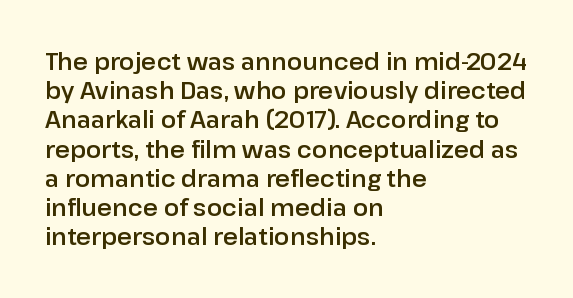
Interline gaps are of average width in this sample. Short note: letters normally spaced. Posture: vertical. The strip under each line holds only bare page. Which margin do the lines hug? The left one — the right edge is uneven.
